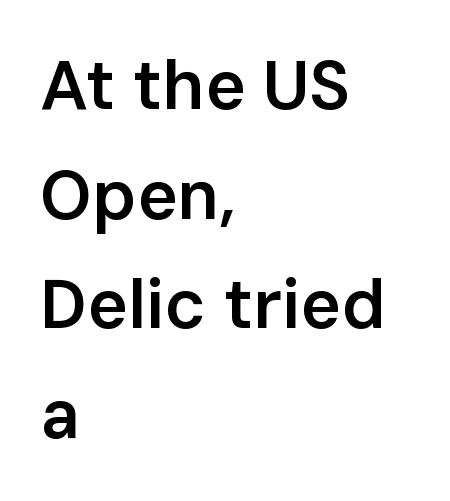
Q: Is the text bold? A: Semi-bold.
Q: Is the text italic (slanted)? A: No, it is upright.
Q: Is the typeface a serif or a sans-serif typeface? A: Sans-serif.
Q: Is the text underlined? A: No.
Q: How is the paragraph aligned? A: Left-aligned.
Q: Is the spacing between letters normal or unusually wide? A: Normal.
Q: Is the spacing between lines tight, normal or loose? A: Normal.
Q: Width (condensed, normal, or wide)? A: Normal.
Q: Stroke contrast? A: Low.
Q: x-height? A: Medium.
Q: Monospaced? A: No.
